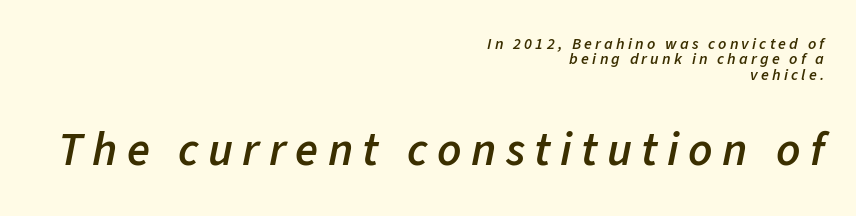
Underlining? Definitely not there. Whoever set this made the second block the dominant, larger element. Spacing verdict: proportional, widths tailored to each character. The designer dialed line spacing down below the default. Does the lettering tilt? It does — this is italic.
